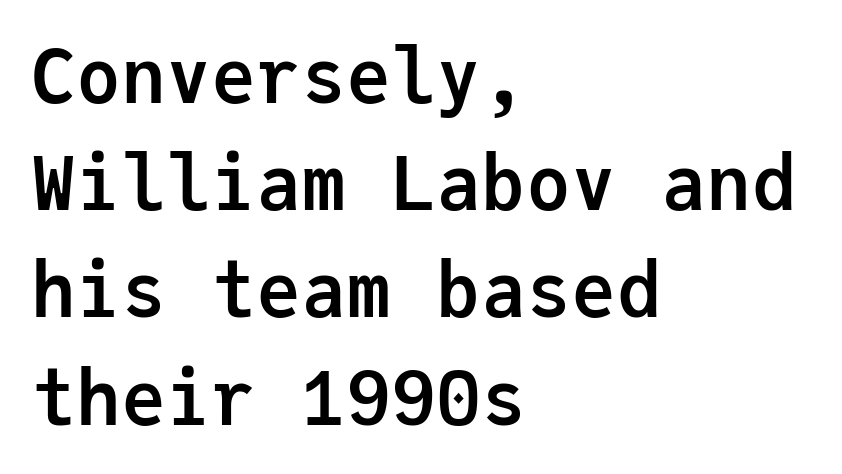
The image shows 75 px semibold sans-serif type, upright, monospaced; set left-aligned, normal line spacing (1.43x), normal letter spacing, not underlined; low stroke contrast and a medium x-height.
